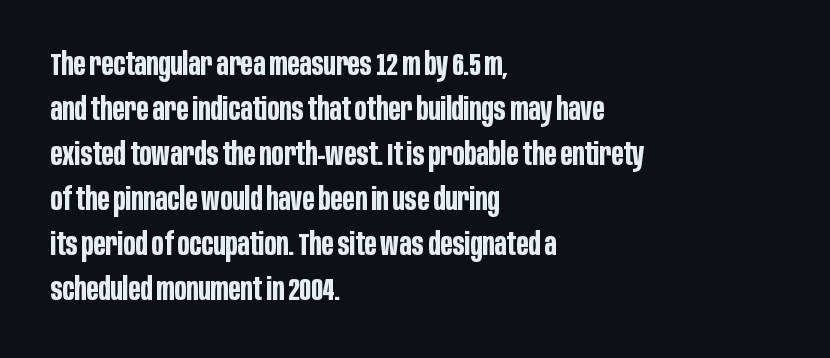
{"serif": "no", "italic": "no", "bold": "yes", "weight": "bold", "width": "condensed", "stroke_contrast": "low", "x_height": "large", "monospaced": "no", "underline": "no", "align": "left", "line_spacing": "normal", "line_spacing_ratio": 1.45, "letter_spacing": "normal", "letter_spacing_em": 0.0, "glyph_px": 31}
